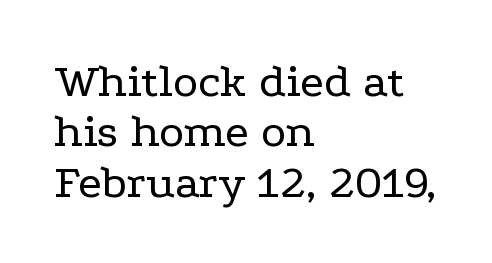
{"serif": "yes", "italic": "no", "bold": "no", "weight": "regular", "width": "wide", "stroke_contrast": "low", "x_height": "medium", "monospaced": "no", "underline": "no", "align": "left", "line_spacing": "tight", "line_spacing_ratio": 1.05, "letter_spacing": "normal", "letter_spacing_em": 0.0, "glyph_px": 48}
